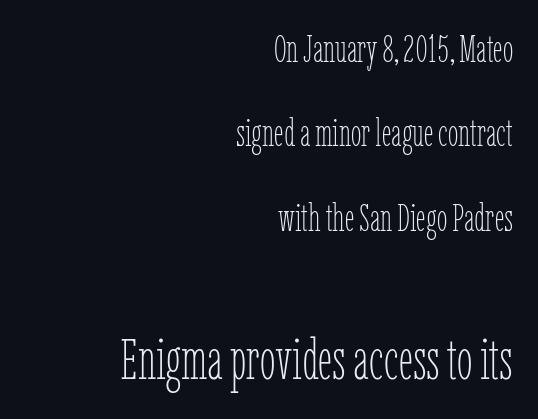
{"italic": "no", "bold": "no", "weight": "thin", "width": "condensed", "stroke_contrast": "low", "x_height": "medium", "monospaced": "no", "underline": "no", "align": "right", "line_spacing": "loose", "line_spacing_ratio": 2.22, "letter_spacing": "normal", "letter_spacing_em": 0.0, "larger_block": "second", "size_ratio": 1.5, "glyph_px": 57}
